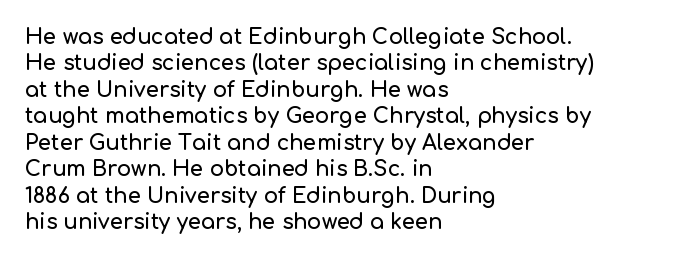
{"italic": "no", "underline": "no", "align": "left", "line_spacing": "normal", "line_spacing_ratio": 1.26, "letter_spacing": "normal", "letter_spacing_em": 0.0, "glyph_px": 21}
